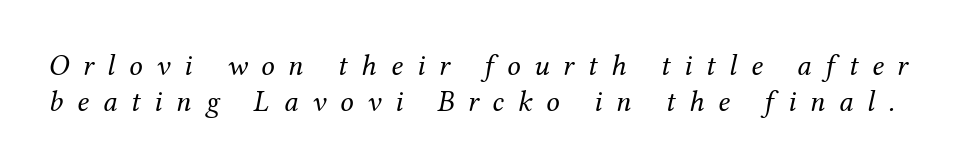
The image shows 30 px regular-weight serif type, italic (leaning right); set line spacing 1.19x, unusually wide letter spacing (+0.46 em), not underlined; medium stroke contrast and a medium x-height.
